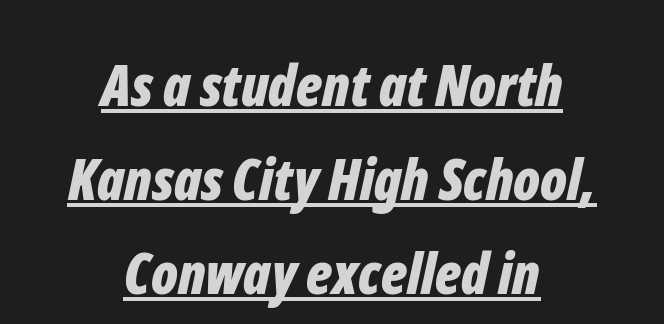
Each letter keeps its own natural width here, so spacing adapts to shape. Each glyph is drawn with heavy, bold strokes. Summary of vertical rhythm: regular, with standard interline spacing. This rendering features underlined lettering.
